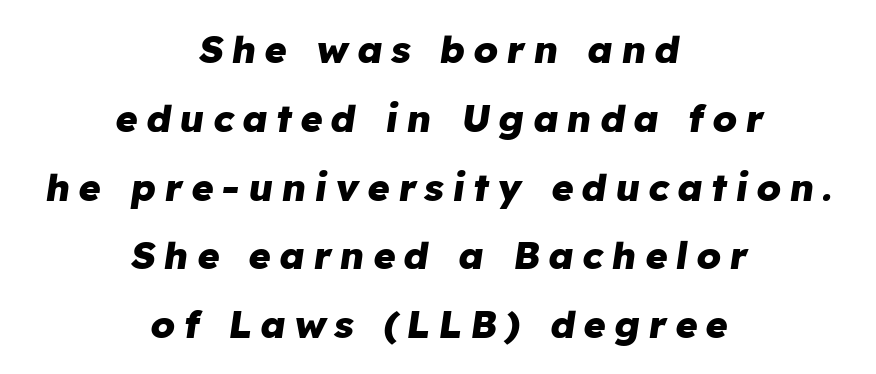
Q: Is the text bold? A: Yes.
Q: Is the text italic (slanted)? A: Yes, it leans right by about 8 degrees.
Q: Is the text underlined? A: No.
Q: How is the paragraph aligned? A: Centered.
Q: Is the spacing between letters normal or unusually wide? A: Unusually wide.
Q: Width (condensed, normal, or wide)? A: Normal.
Q: Stroke contrast? A: Low.
Q: x-height? A: Medium.
Q: Monospaced? A: No.
